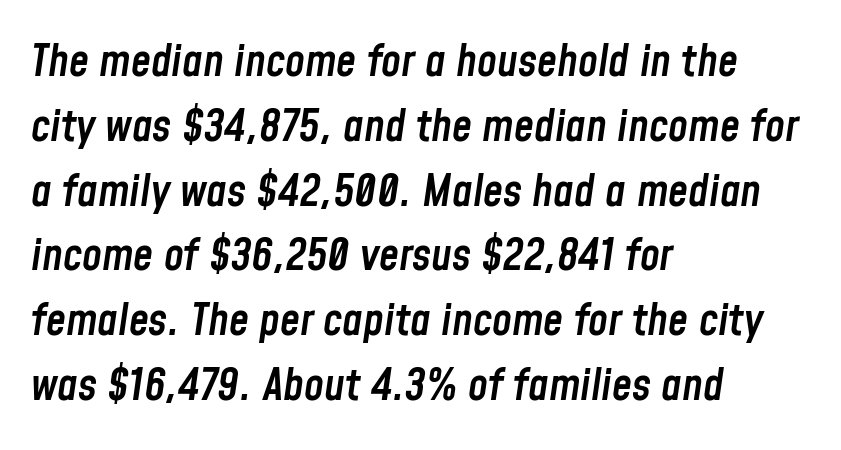
Q: Is the text bold? A: Semi-bold.
Q: Is the text italic (slanted)? A: Yes, it leans right by about 8 degrees.
Q: Is the text underlined? A: No.
Q: How is the paragraph aligned? A: Left-aligned.
Q: Is the spacing between letters normal or unusually wide? A: Normal.
Q: Is the spacing between lines tight, normal or loose? A: Normal.
Q: Width (condensed, normal, or wide)? A: Condensed.
Q: Stroke contrast? A: Low.
Q: x-height? A: Medium.
Q: Monospaced? A: No.
